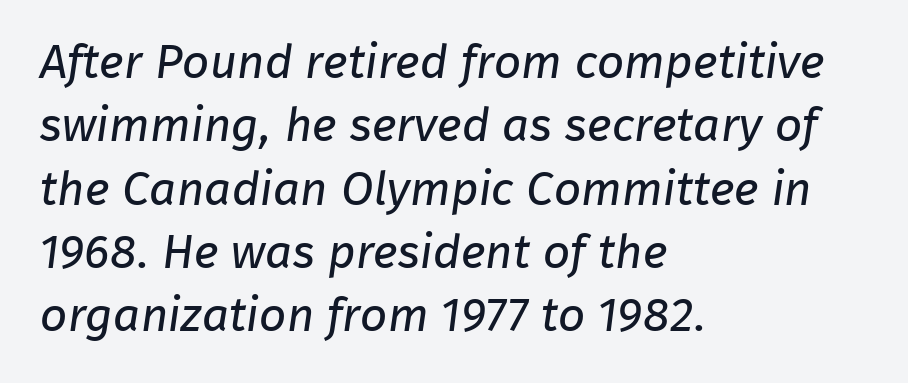
In terms of letterspacing, this is plain default setting. Is the block centered? No — it sits flush against the left margin. The space directly below the letters is spotless. Look at the bottom of the vertical strokes: they stop flat, with no serifs. The block of text has a typical density, with ordinary space between rows. Note the varied advance widths — an 'i' is clearly narrower than an 'm'.
